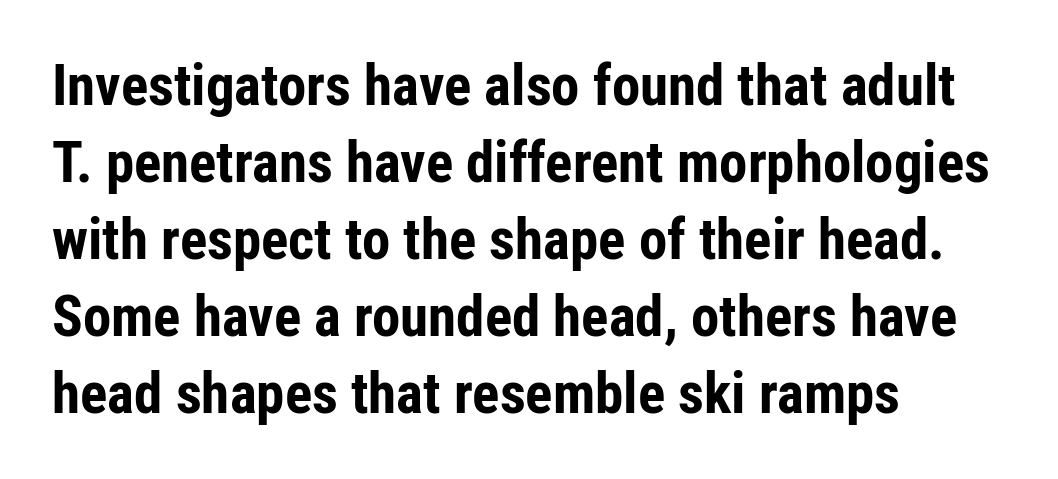
Q: Is the text bold? A: Yes.
Q: Is the text italic (slanted)? A: No, it is upright.
Q: Is the typeface a serif or a sans-serif typeface? A: Sans-serif.
Q: Is the text underlined? A: No.
Q: How is the paragraph aligned? A: Left-aligned.
Q: Is the spacing between letters normal or unusually wide? A: Normal.
Q: Is the spacing between lines tight, normal or loose? A: Normal.
Q: Width (condensed, normal, or wide)? A: Condensed.
Q: Stroke contrast? A: Low.
Q: x-height? A: Medium.
Q: Monospaced? A: No.
